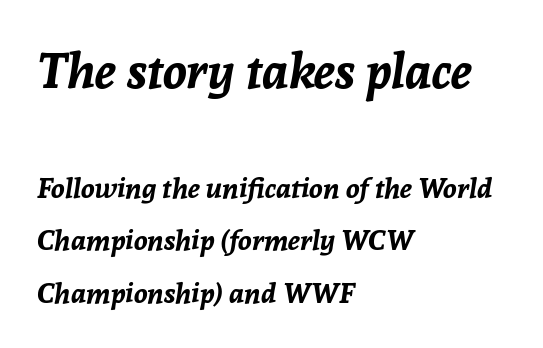
Honestly, there is no underline to notice here at all. The typesetter chose a ragged-right arrangement here. Default kerning and tracking; the words read as compact shapes. The face used here is proportionally spaced, like ordinary book or web type.
